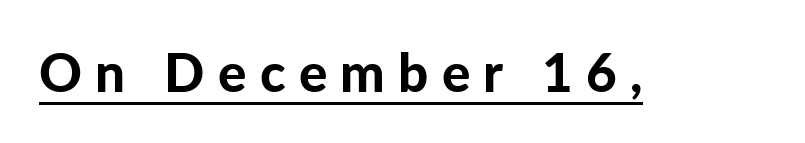
The font is running at its bold setting. Every stem runs plumb, perpendicular to the baseline. A sans-serif font was chosen for this passage. This sample has the flowing, uneven cadence of proportional lettering. Underline: present.
